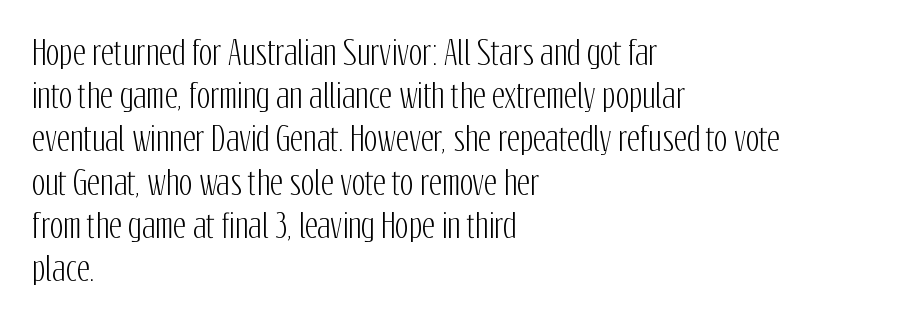
The image shows 32 px condensed sans-serif type, upright; set left-aligned, normal line spacing (1.35x), normal letter spacing, not underlined; low stroke contrast and a medium x-height.
